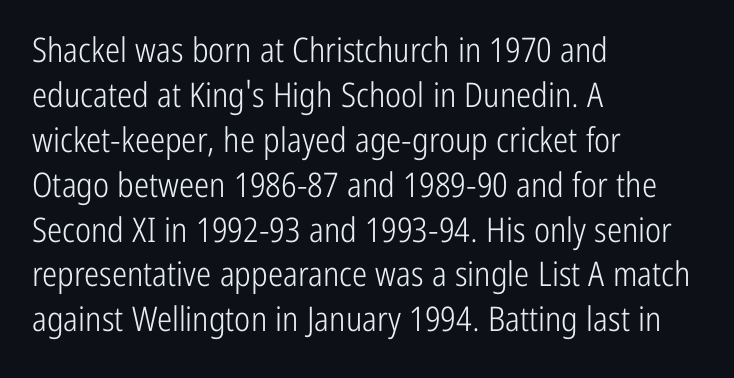
The image shows 34 px light, condensed sans-serif type, upright; set left-aligned, normal line spacing (1.32x), normal letter spacing, not underlined; low stroke contrast and a medium x-height.
